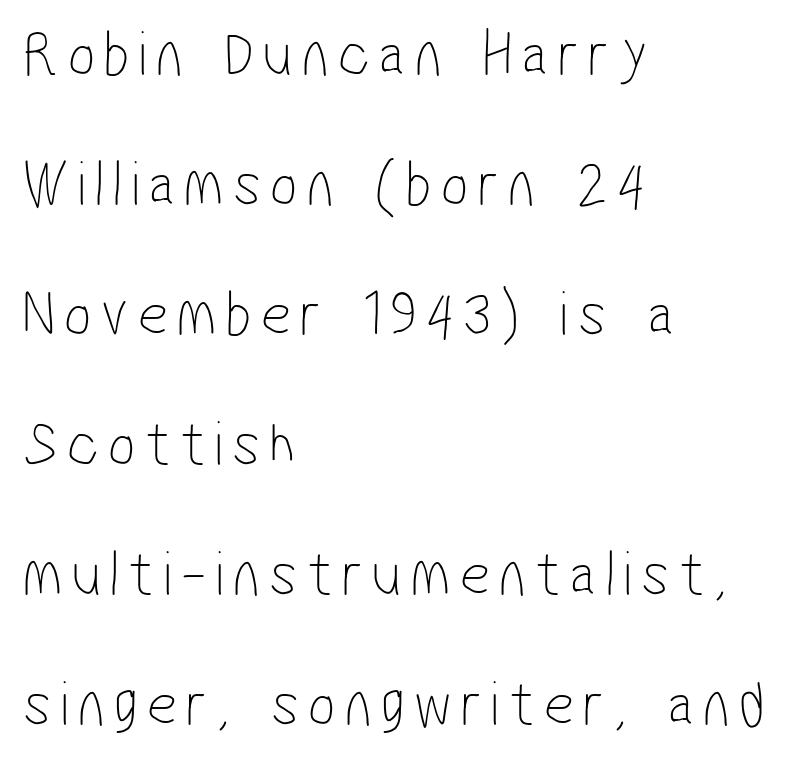
Does the leading feel generous? Absolutely, it's lavish. Casual observation: everything's shoved over to the left. What kind of face is this? One without serifs — a sans. A typesetter would call this proportional, since set widths differ per character. Bare-footed words on every line.
